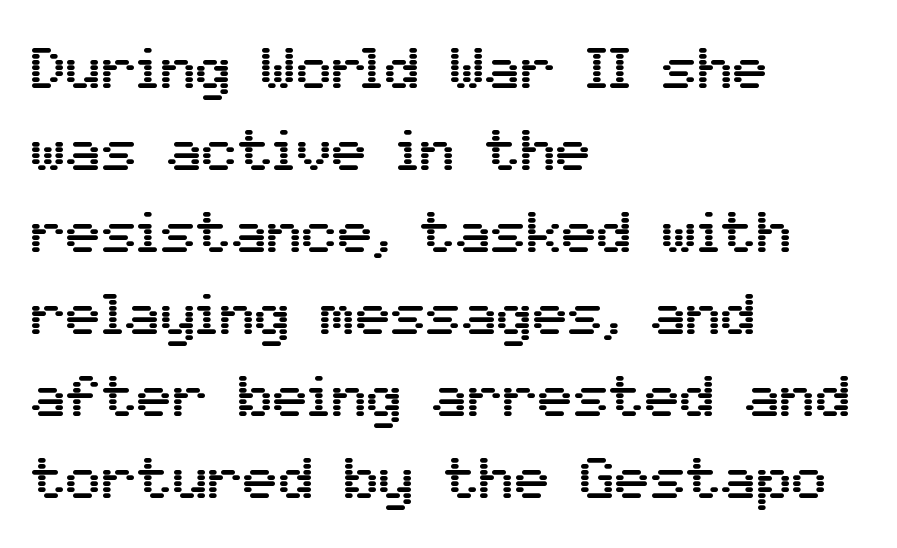
{"serif": "no", "italic": "no", "width": "normal", "stroke_contrast": "medium", "x_height": "medium", "monospaced": "no", "underline": "no", "align": "left", "line_spacing": "normal", "line_spacing_ratio": 1.39, "letter_spacing": "normal", "letter_spacing_em": 0.0, "glyph_px": 59}
